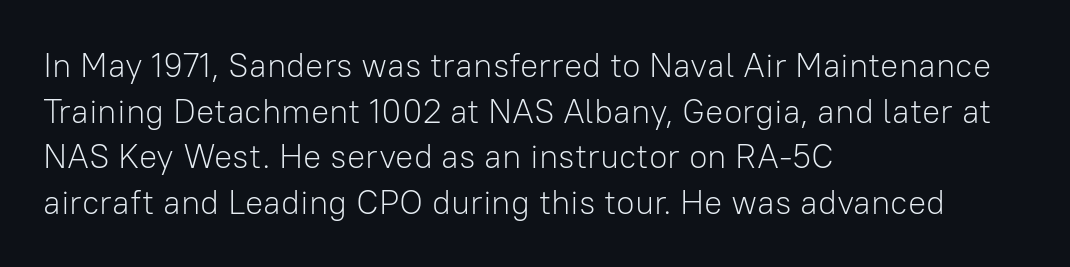
The image shows 34 px light sans-serif type, upright; set left-aligned, normal line spacing (1.34x), normal letter spacing, not underlined; low stroke contrast and a medium x-height.
